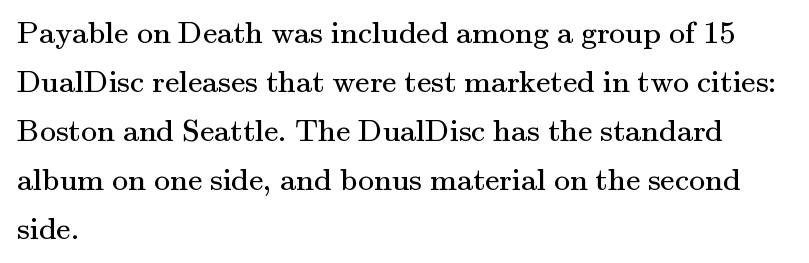
Q: Is the text bold? A: No.
Q: Is the text italic (slanted)? A: No, it is upright.
Q: Is the typeface a serif or a sans-serif typeface? A: Serif.
Q: Is the text underlined? A: No.
Q: How is the paragraph aligned? A: Left-aligned.
Q: Is the spacing between letters normal or unusually wide? A: Normal.
Q: Is the spacing between lines tight, normal or loose? A: Normal.
Q: Width (condensed, normal, or wide)? A: Normal.
Q: Stroke contrast? A: Medium.
Q: x-height? A: Small.
Q: Monospaced? A: No.
